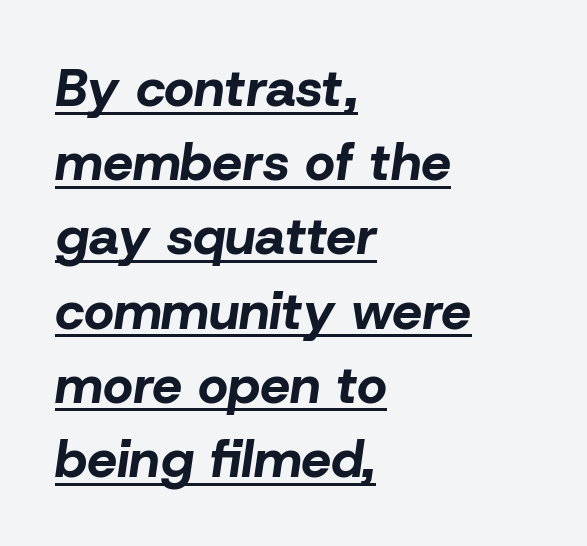
This rendering features underlined lettering. Slanted lettering throughout. Plenty of ink on the page — the face is bold. Teacher's note: observe the even left margin — that is flush-left alignment. Default kerning and tracking; the words read as compact shapes.
